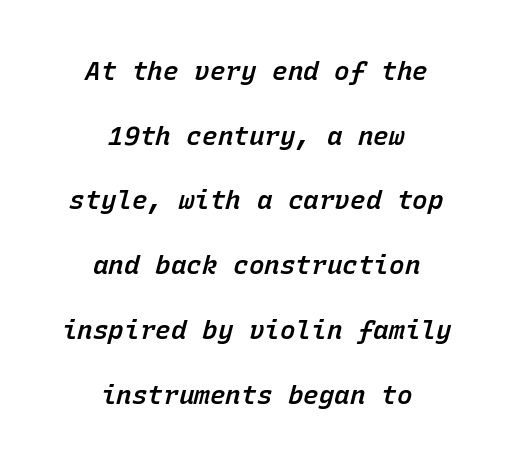
Q: Is the text bold? A: Semi-bold.
Q: Is the text italic (slanted)? A: Yes, it leans right by about 15 degrees.
Q: Is the text underlined? A: No.
Q: How is the paragraph aligned? A: Centered.
Q: Is the spacing between letters normal or unusually wide? A: Normal.
Q: Is the spacing between lines tight, normal or loose? A: Loose.
